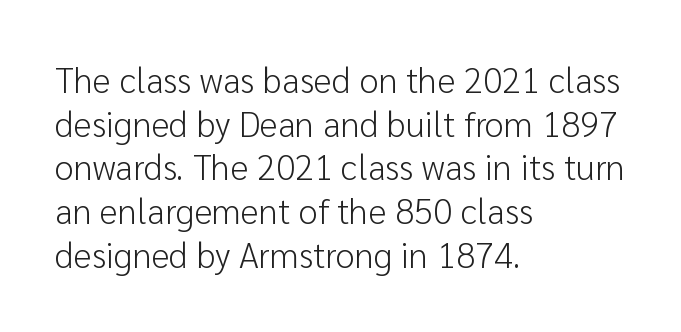
The typeface has the unassuming heft of standard copy or less. Caption: standard tracking, unaltered. A typesetter would label this face a sans. The letters stand upright; this is a roman face.
